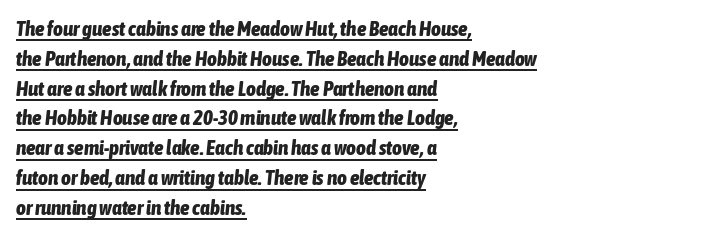
Pretty heavy lettering here — definitely bold. Layout note: lines flush left. Slanted lettering throughout. A continuous stroke trails under the words, as in a hyperlink.
